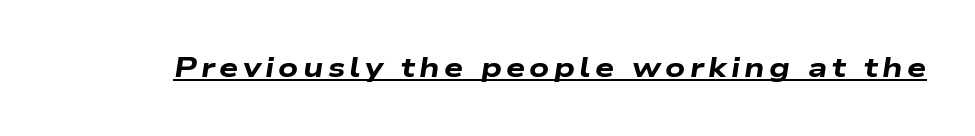
Q: Is the text bold? A: Yes.
Q: Is the text italic (slanted)? A: Yes, it leans right by about 9 degrees.
Q: Is the text underlined? A: Yes.
